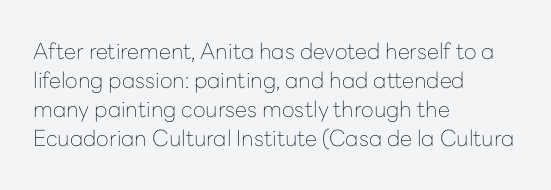
Tall strokes in this sample are plumb rather than angled. The passage shown has conventional tracking throughout. Every row of glyphs begins at an identical x-position on the left. A normal amount of white space separates one row of letters from the next. Type without underlining.
